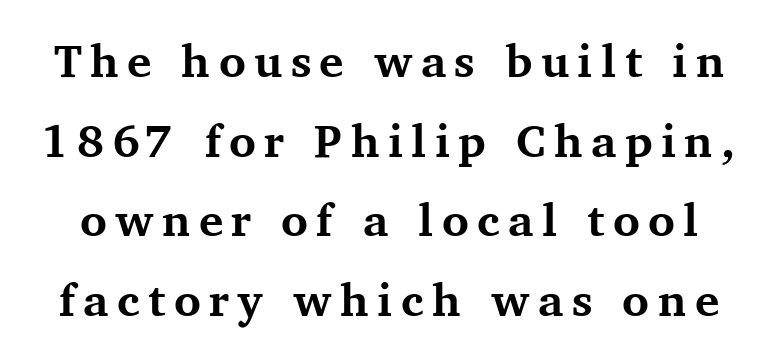
Chunky letters — that's bold for sure. Note the varied advance widths — an 'i' is clearly narrower than an 'm'. Glance below the letters and you will spot only blank space. This sample uses a serif face.
